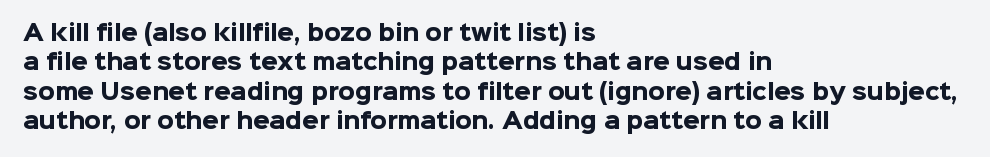
The image shows 21 px bold type, upright; set left-aligned, normal line spacing (1.4x), normal letter spacing, not underlined.
